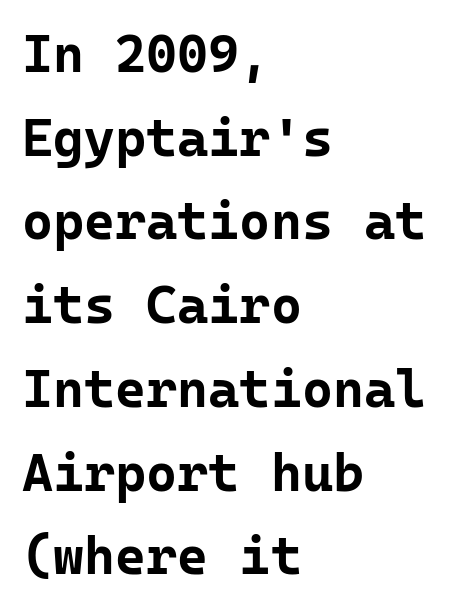
The image shows 53 px bold sans-serif type, upright, monospaced; set left-aligned, normal line spacing (1.58x), normal letter spacing, not underlined; low stroke contrast and a medium x-height.
